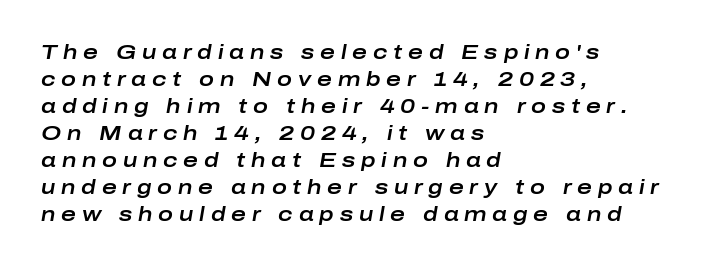
Leading: standard. The lines in this sample share a left origin and differ only in where they stop. Tracking value appears strongly positive — letters spread wide. Rule under the text: the space is simply empty. The face used here has a pronounced slope to its letters.
